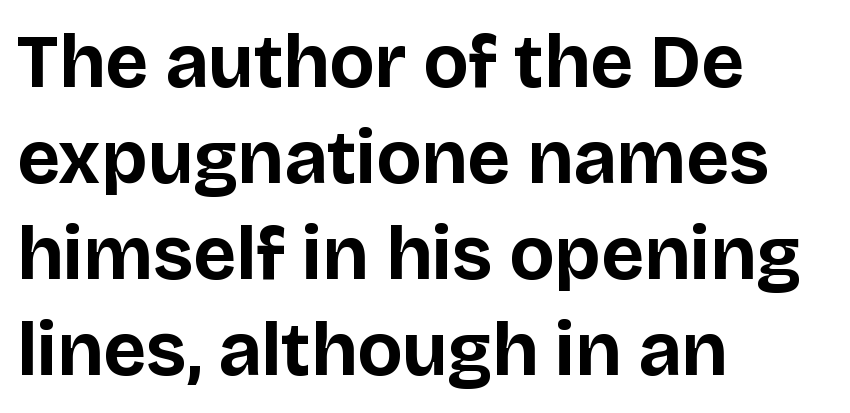
{"serif": "no", "italic": "no", "bold": "yes", "weight": "bold", "width": "normal", "stroke_contrast": "low", "x_height": "large", "monospaced": "no", "underline": "no", "align": "left", "line_spacing": "normal", "line_spacing_ratio": 1.28, "letter_spacing": "normal", "letter_spacing_em": 0.0, "glyph_px": 75}
